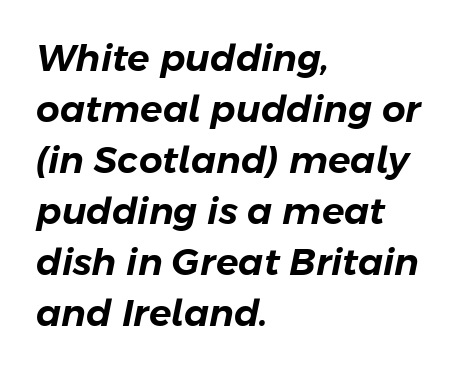
Each row of text sits above clean, open space. Reading down the block, your eye returns to a fixed left position each line. The face used here is proportionally spaced, like ordinary book or web type. The specimen reads as italic at a glance. The space between consecutive lines is moderate.
